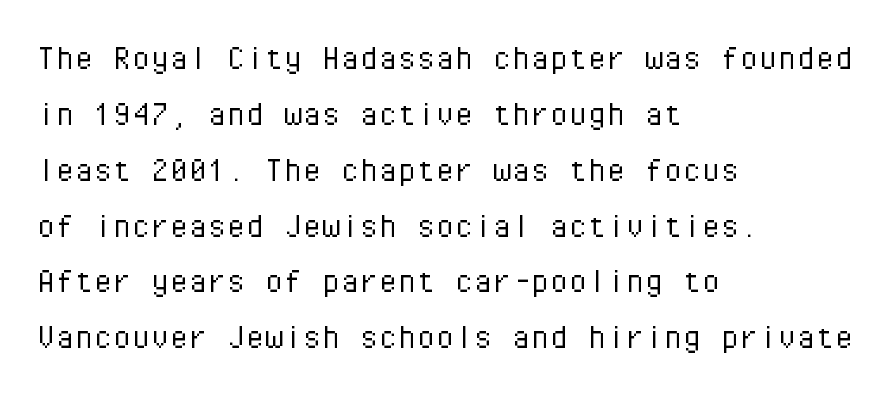
The image shows 38 px light sans-serif type, upright, monospaced; set left-aligned, normal line spacing (1.47x), normal letter spacing, not underlined; low stroke contrast and a medium x-height.
